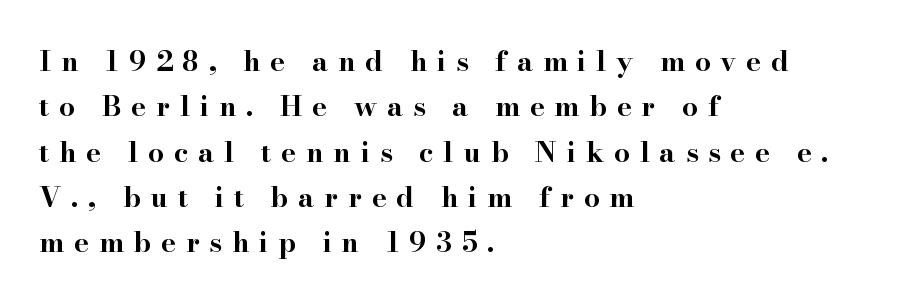
{"serif": "yes", "italic": "no", "bold": "yes", "weight": "bold", "width": "wide", "stroke_contrast": "high", "x_height": "small", "monospaced": "no", "underline": "no", "align": "left", "line_spacing": "normal", "line_spacing_ratio": 1.62, "letter_spacing": "wide", "letter_spacing_em": 0.35, "glyph_px": 28}
